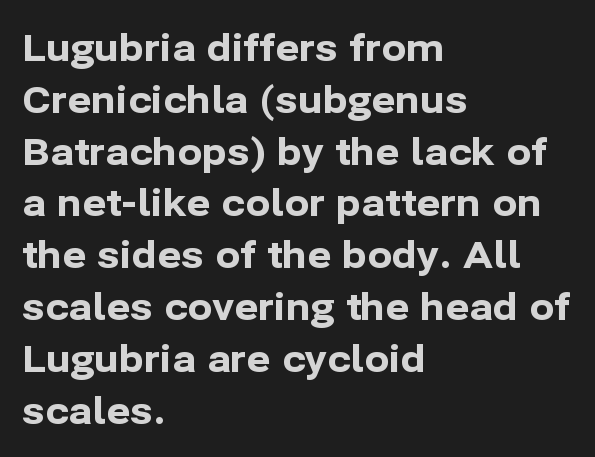
{"serif": "no", "italic": "no", "bold": "yes", "weight": "bold", "width": "normal", "stroke_contrast": "low", "x_height": "medium", "monospaced": "no", "underline": "no", "align": "left", "line_spacing": "normal", "line_spacing_ratio": 1.4, "letter_spacing": "normal", "letter_spacing_em": 0.0, "glyph_px": 37}
